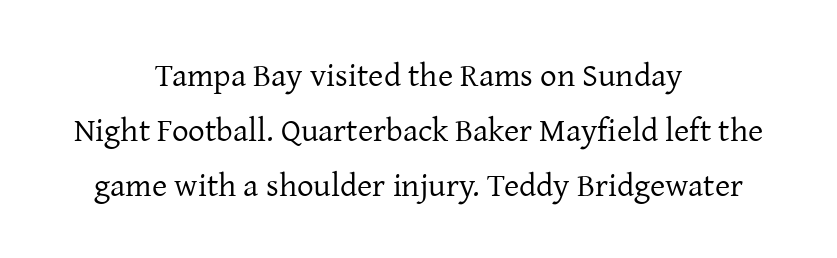
The paragraph has two soft edges and a firm central axis. The line texture is even and compact thanks to regular tracking. Underlining? Definitely not there. Whoever set this chose a conventional vertical rhythm.
